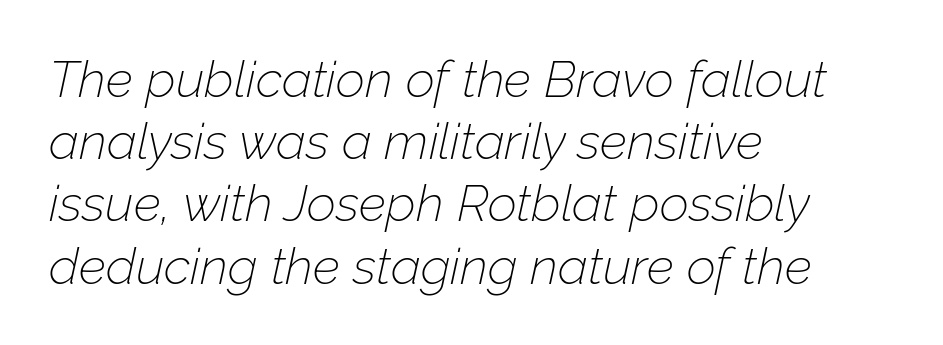
Q: Is the text bold? A: No.
Q: Is the text italic (slanted)? A: Yes, it leans right by about 12 degrees.
Q: Is the text underlined? A: No.
Q: How is the paragraph aligned? A: Left-aligned.
Q: Is the spacing between letters normal or unusually wide? A: Normal.
Q: Width (condensed, normal, or wide)? A: Normal.
Q: Stroke contrast? A: Low.
Q: x-height? A: Medium.
Q: Monospaced? A: No.
